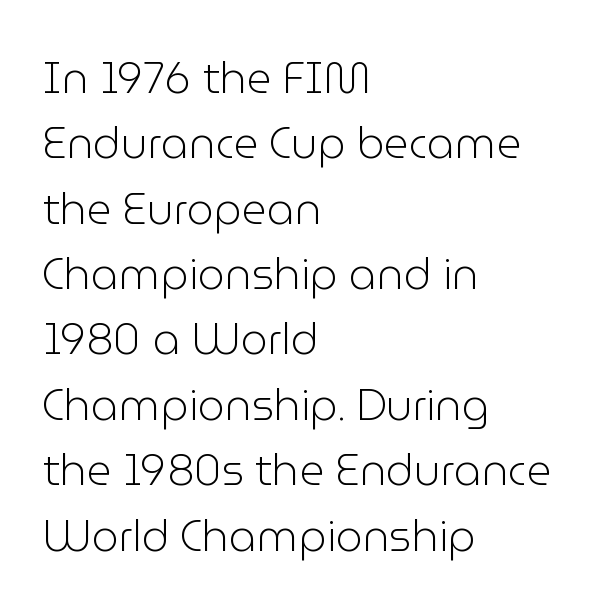
Q: Is the text bold? A: No.
Q: Is the text italic (slanted)? A: No, it is upright.
Q: Is the typeface a serif or a sans-serif typeface? A: Sans-serif.
Q: Is the text underlined? A: No.
Q: How is the paragraph aligned? A: Left-aligned.
Q: Is the spacing between letters normal or unusually wide? A: Normal.
Q: Is the spacing between lines tight, normal or loose? A: Normal.
Q: Width (condensed, normal, or wide)? A: Normal.
Q: Stroke contrast? A: Low.
Q: x-height? A: Medium.
Q: Monospaced? A: No.
